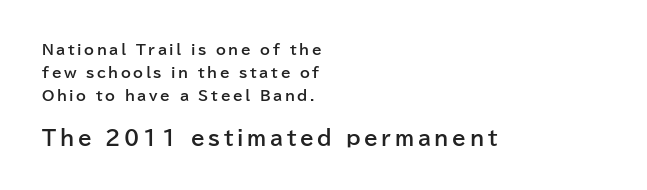
The image shows 20 px bold type, upright; set left-aligned, normal line spacing (1.64x), not underlined; the second (bottom) block is 1.43x larger.
